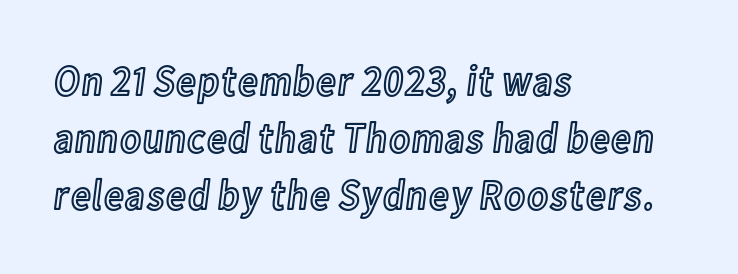
The image shows 43 px condensed type; set left-aligned, normal line spacing (1.33x), normal letter spacing, not underlined; a medium x-height.
